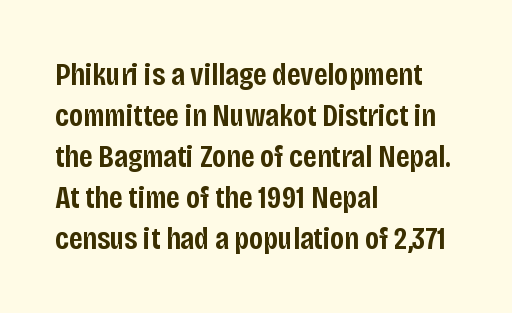
{"serif": "no", "italic": "no", "bold": "semi", "weight": "semibold", "width": "condensed", "stroke_contrast": "low", "x_height": "large", "monospaced": "no", "underline": "no", "align": "left", "line_spacing": "normal", "line_spacing_ratio": 1.28, "letter_spacing": "normal", "letter_spacing_em": 0.0, "glyph_px": 32}
